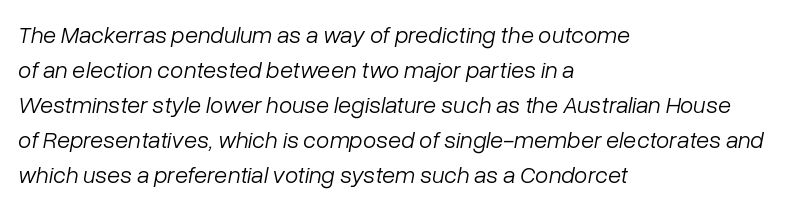
The image shows 24 px text type, italic (leaning right); set left-aligned, normal line spacing (1.46x), normal letter spacing, not underlined.
